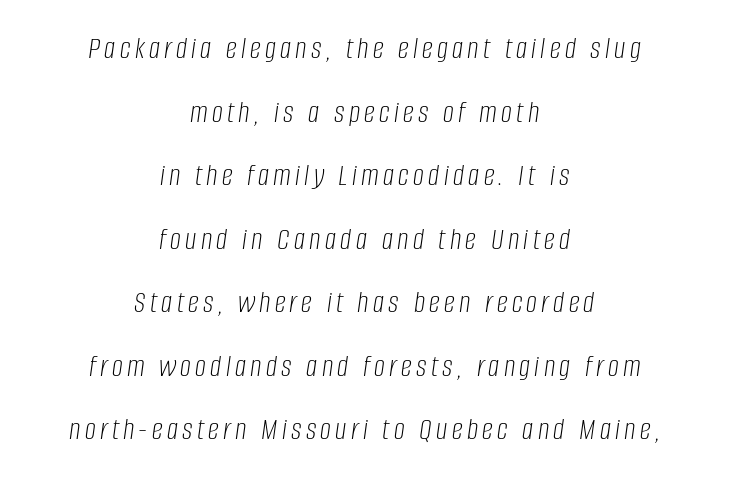
The image shows 31 px light, condensed type, italic (leaning right); set centered, loose line spacing (2.05x), not underlined; low stroke contrast and a large x-height.
